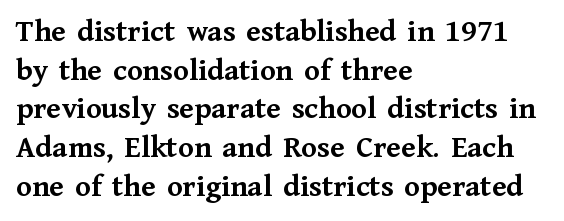
Q: Is the text bold? A: Yes.
Q: Is the text italic (slanted)? A: No, it is upright.
Q: Is the typeface a serif or a sans-serif typeface? A: Serif.
Q: Is the text underlined? A: No.
Q: How is the paragraph aligned? A: Left-aligned.
Q: Is the spacing between letters normal or unusually wide? A: Normal.
Q: Width (condensed, normal, or wide)? A: Normal.
Q: Stroke contrast? A: Medium.
Q: x-height? A: Medium.
Q: Monospaced? A: No.
